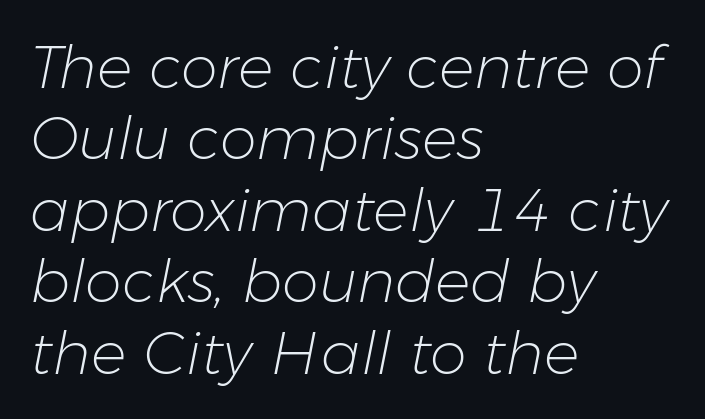
The image shows 59 px light type, italic (leaning right); set left-aligned, line spacing 1.21x, normal letter spacing, not underlined; low stroke contrast and a medium x-height.
